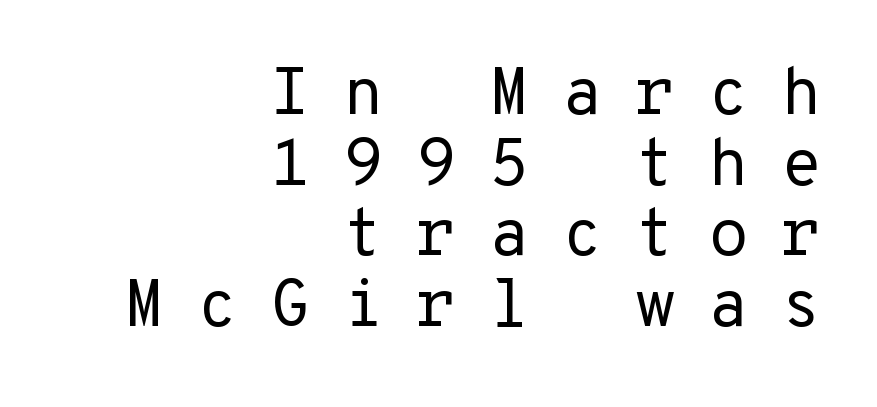
Posture: straight, roman, zero tilt. Vertically, the passage feels compressed, each row crowding the next. Each letter's strokes conclude bluntly, with no projecting serifs. Each row of text sits above clean, open space.
